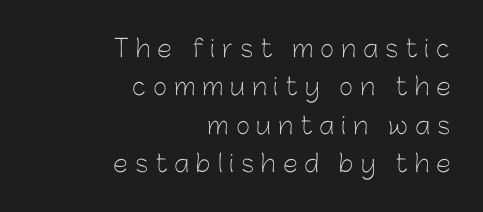
{"italic": "no", "bold": "no", "underline": "no", "align": "right", "line_spacing": "normal", "line_spacing_ratio": 1.6, "letter_spacing": "wide", "letter_spacing_em": 0.3, "glyph_px": 24}
